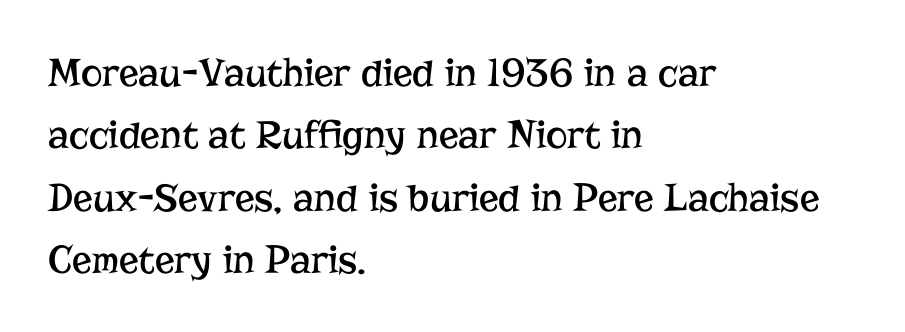
The image shows 41 px regular-weight serif type, upright; set left-aligned, normal line spacing (1.52x), normal letter spacing, not underlined; low stroke contrast and a medium x-height.
